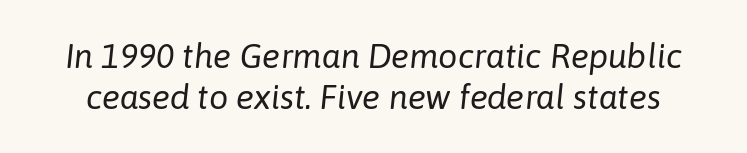
The image shows 34 px regular-weight type, italic (leaning right); set line spacing 1.2x, normal letter spacing, not underlined; low stroke contrast and a medium x-height.
